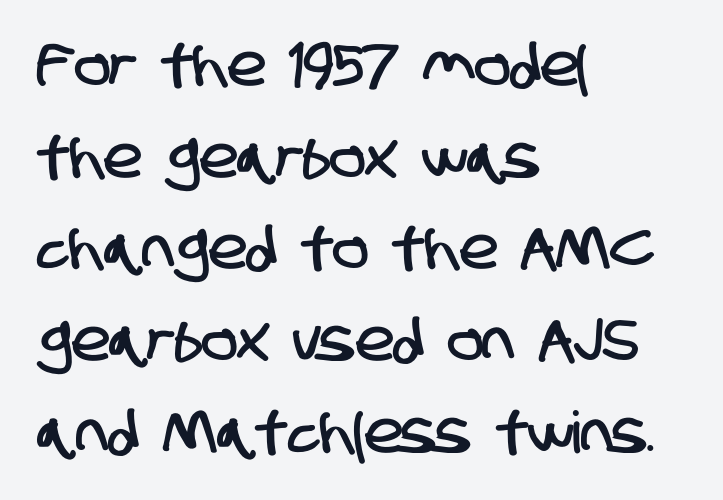
The image shows 58 px condensed sans-serif type; set left-aligned, normal line spacing (1.58x), normal letter spacing, not underlined; low stroke contrast and a large x-height.
